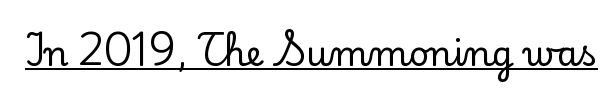
The image shows 35 px serif type, upright; set normal letter spacing, underlined; low stroke contrast and a small x-height.
